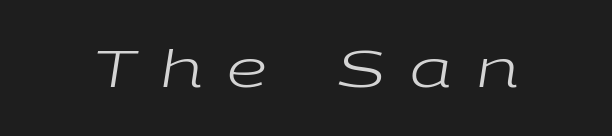
The image shows 51 px regular-weight, wide type, italic (leaning right); set unusually wide letter spacing (+0.48 em), not underlined; low stroke contrast and a medium x-height.
